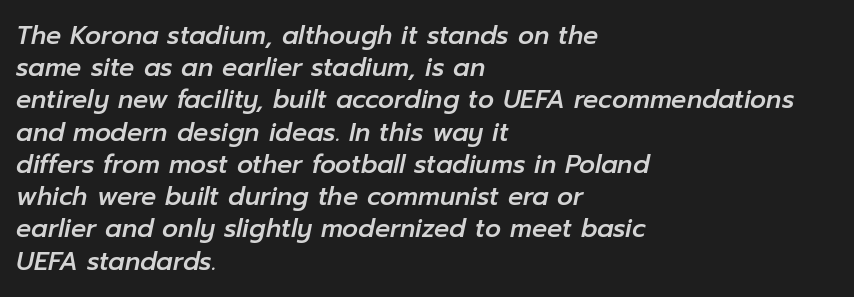
The image shows 25 px text type, italic (leaning right); set left-aligned, normal line spacing (1.29x), normal letter spacing, not underlined.
